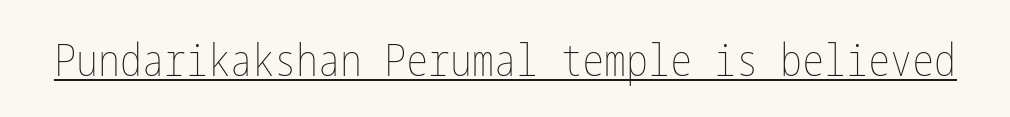
The image shows 44 px thin, condensed type, upright; set normal letter spacing, underlined; low stroke contrast and a medium x-height.
